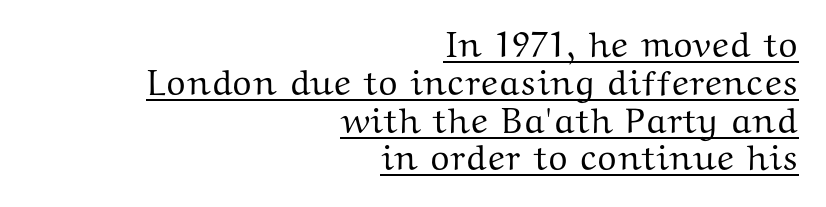
{"serif": "yes", "italic": "no", "width": "wide", "stroke_contrast": "medium", "x_height": "medium", "monospaced": "no", "underline": "yes", "align": "right", "line_spacing": "tight", "line_spacing_ratio": 1.05, "letter_spacing": "normal", "letter_spacing_em": 0.0, "glyph_px": 36}
